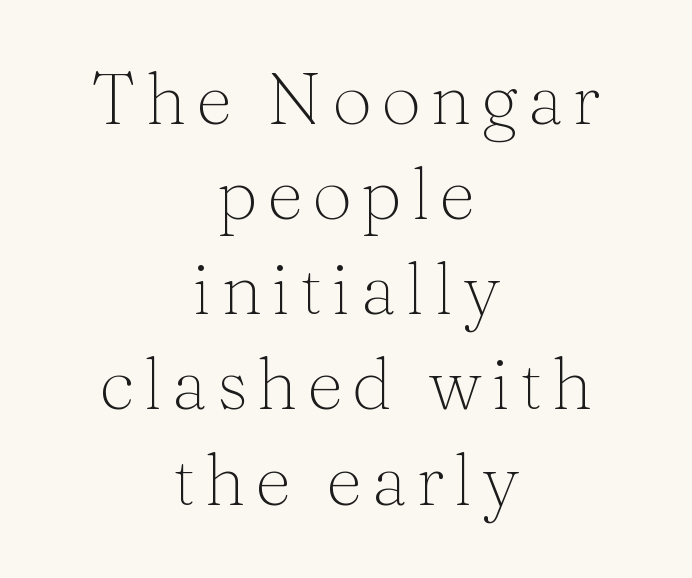
The image shows 71 px light serif type, upright; set centered, normal line spacing (1.34x), not underlined; medium stroke contrast and a medium x-height.
